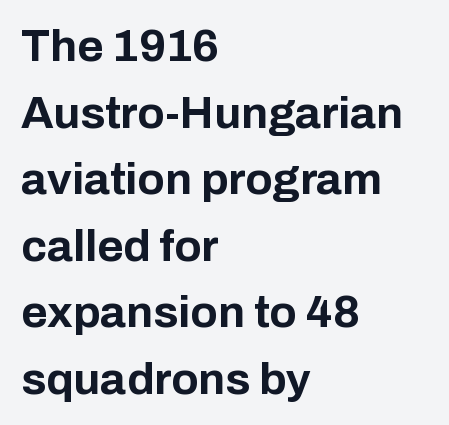
Words appear dense and cohesive because spacing is normal. I'd describe the lettering as bold — thick and assertive. Every stem runs plumb, perpendicular to the baseline. Layout note: lines flush left.
